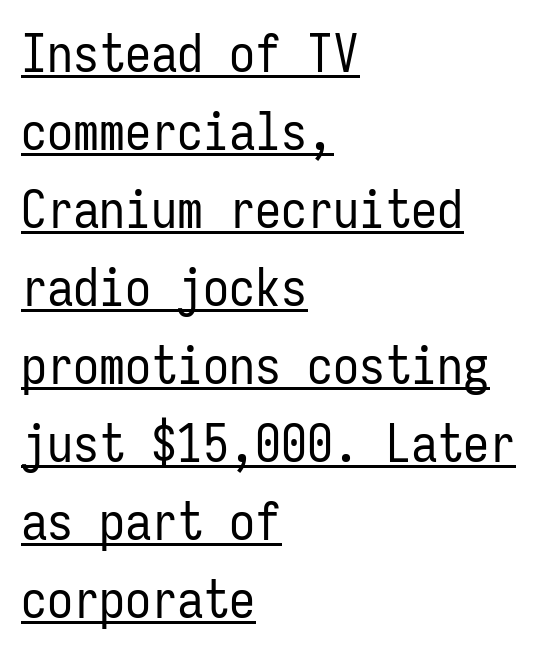
The image shows 52 px regular-weight, condensed sans-serif type, upright, monospaced; set left-aligned, normal line spacing (1.5x), normal letter spacing, underlined; low stroke contrast and a medium x-height.
